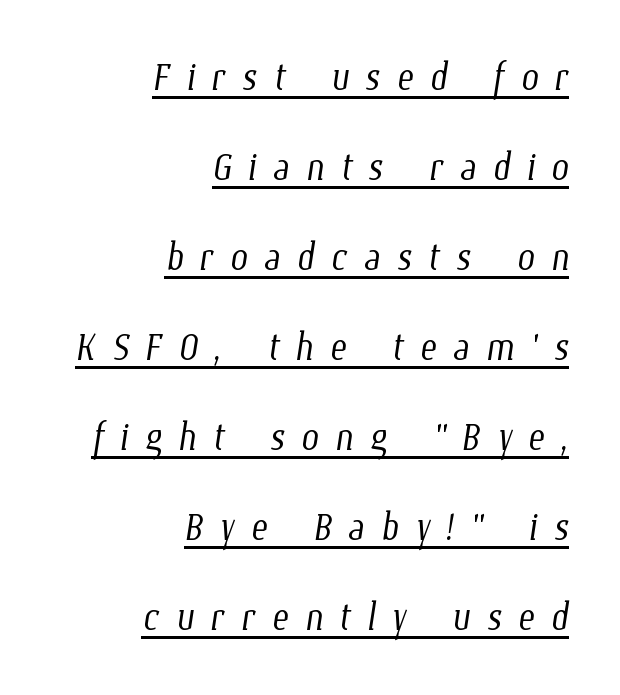
Q: Is the text bold? A: No.
Q: Is the text underlined? A: Yes.
Q: How is the paragraph aligned? A: Right-aligned.
Q: Is the spacing between letters normal or unusually wide? A: Unusually wide.
Q: Width (condensed, normal, or wide)? A: Condensed.
Q: Stroke contrast? A: Low.
Q: x-height? A: Medium.
Q: Monospaced? A: No.
